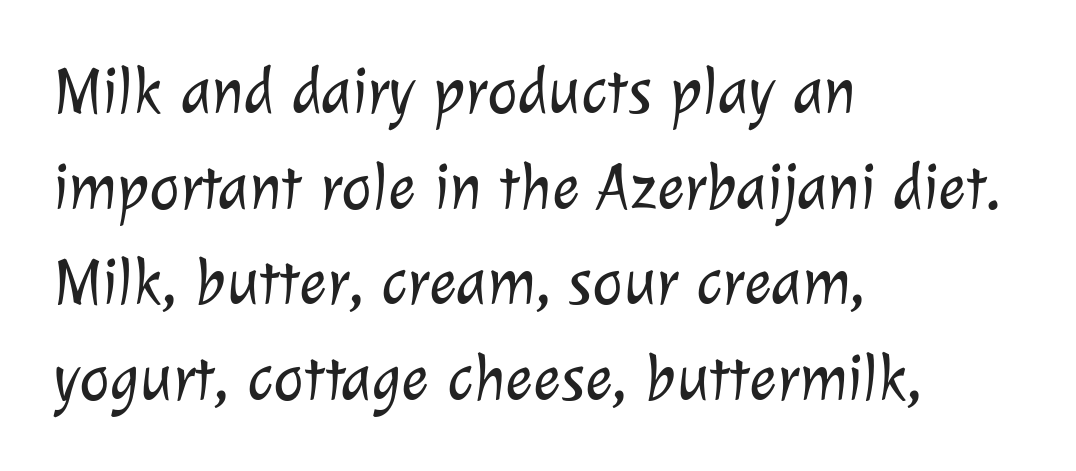
The image shows 65 px light sans-serif type; set left-aligned, normal line spacing (1.47x), normal letter spacing, not underlined; low stroke contrast and a medium x-height.
